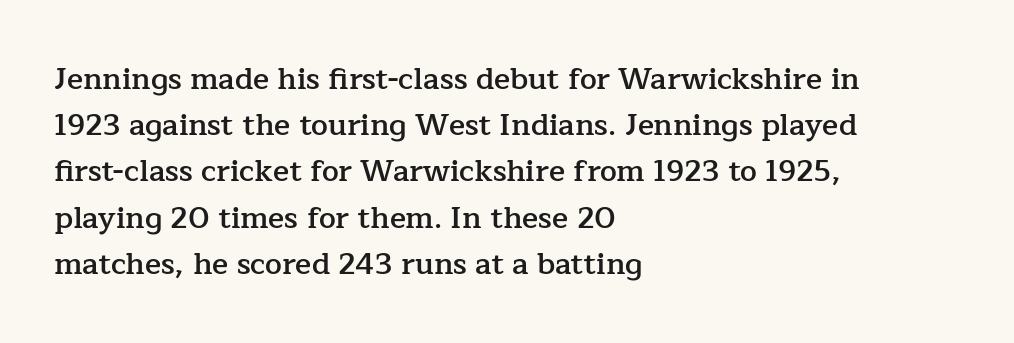
Q: Is the text bold? A: Semi-bold.
Q: Is the text italic (slanted)? A: No, it is upright.
Q: Is the typeface a serif or a sans-serif typeface? A: Serif.
Q: Is the text underlined? A: No.
Q: How is the paragraph aligned? A: Left-aligned.
Q: Is the spacing between letters normal or unusually wide? A: Normal.
Q: Is the spacing between lines tight, normal or loose? A: Normal.
Q: Width (condensed, normal, or wide)? A: Normal.
Q: Stroke contrast? A: Low.
Q: x-height? A: Medium.
Q: Monospaced? A: No.
